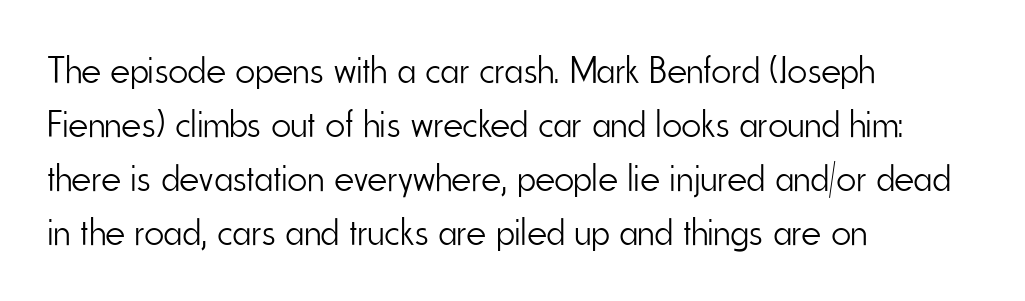
Q: Is the text bold? A: No.
Q: Is the text italic (slanted)? A: No, it is upright.
Q: Is the typeface a serif or a sans-serif typeface? A: Sans-serif.
Q: Is the text underlined? A: No.
Q: How is the paragraph aligned? A: Left-aligned.
Q: Is the spacing between letters normal or unusually wide? A: Normal.
Q: Is the spacing between lines tight, normal or loose? A: Normal.
Q: Width (condensed, normal, or wide)? A: Condensed.
Q: Stroke contrast? A: Low.
Q: x-height? A: Small.
Q: Monospaced? A: No.
